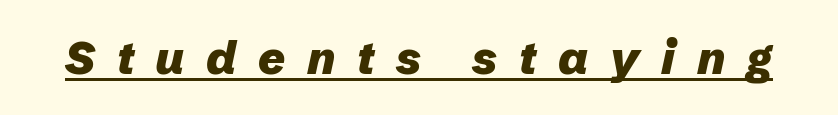
Every word sits above its own underline. You could only call the tracking loose — the letters float apart. These lines are rendered in a variable-pitch font. Tall strokes in this sample are angled rather than plumb. Plenty of ink on the page — the face is bold.
